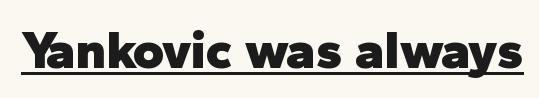
{"serif": "no", "italic": "no", "bold": "yes", "weight": "heavy", "width": "normal", "stroke_contrast": "low", "x_height": "medium", "monospaced": "no", "underline": "yes", "letter_spacing": "normal", "letter_spacing_em": 0.0, "glyph_px": 54}
